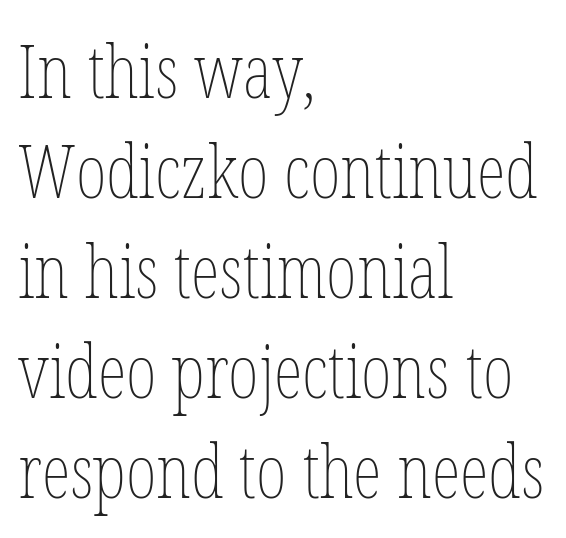
The image shows 74 px thin, condensed type, upright; set left-aligned, normal line spacing (1.35x), normal letter spacing, not underlined; low stroke contrast and a medium x-height.
